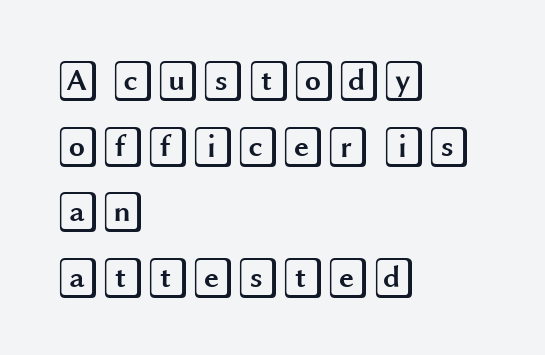
{"italic": "no", "width": "wide", "x_height": "large", "underline": "no", "align": "left", "line_spacing": "normal", "line_spacing_ratio": 1.6, "letter_spacing": "normal", "letter_spacing_em": 0.0, "glyph_px": 41}
